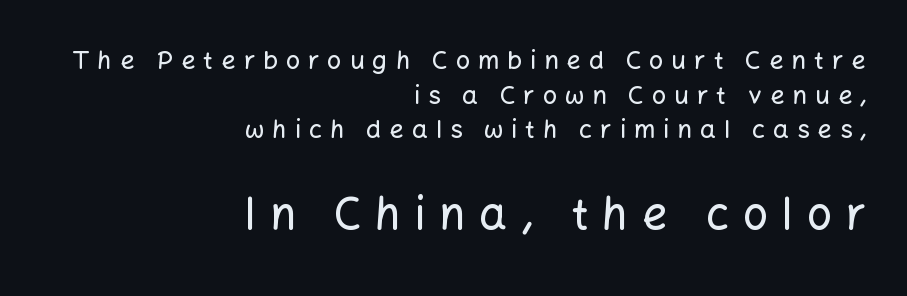
Q: Is the text italic (slanted)? A: No, it is upright.
Q: Is the typeface a serif or a sans-serif typeface? A: Sans-serif.
Q: Is the text underlined? A: No.
Q: How is the paragraph aligned? A: Right-aligned.
Q: Is the spacing between letters normal or unusually wide? A: Unusually wide.
Q: Is the spacing between lines tight, normal or loose? A: Normal.
Q: Which block of text is set in a larger size, the first (top) or the second (bottom)? A: The second (bottom) one.
Q: Width (condensed, normal, or wide)? A: Normal.
Q: Stroke contrast? A: Low.
Q: x-height? A: Medium.
Q: Monospaced? A: No.
